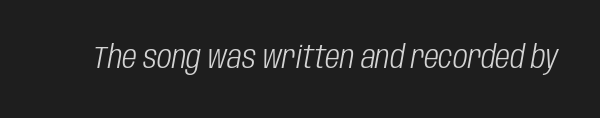
{"italic": "yes", "lean": "right", "slant_degrees": 10, "bold": "no", "weight": "light", "width": "condensed", "stroke_contrast": "low", "x_height": "large", "monospaced": "no", "underline": "no", "letter_spacing": "normal", "letter_spacing_em": 0.0, "glyph_px": 32}
